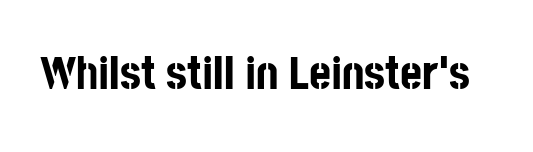
Q: Is the text bold? A: Yes.
Q: Is the text italic (slanted)? A: No, it is upright.
Q: Is the typeface a serif or a sans-serif typeface? A: Sans-serif.
Q: Is the text underlined? A: No.
Q: Is the spacing between letters normal or unusually wide? A: Normal.
Q: Width (condensed, normal, or wide)? A: Condensed.
Q: Stroke contrast? A: Low.
Q: x-height? A: Large.
Q: Monospaced? A: No.
